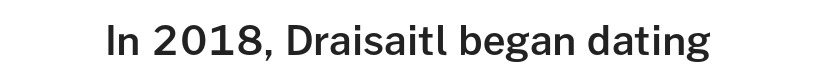
{"serif": "no", "italic": "no", "bold": "semi", "weight": "semibold", "width": "normal", "stroke_contrast": "low", "x_height": "medium", "monospaced": "no", "underline": "no", "letter_spacing": "normal", "letter_spacing_em": 0.0, "glyph_px": 40}
